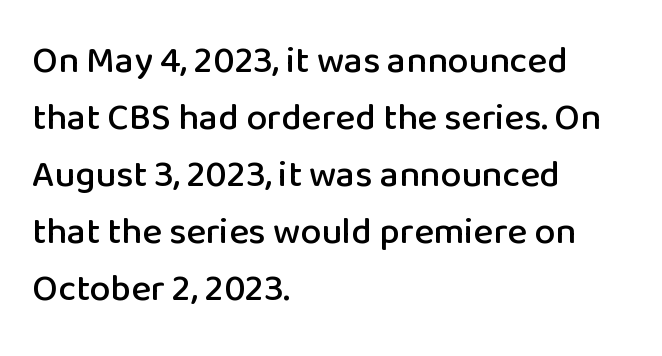
The image shows 37 px sans-serif type, upright; set left-aligned, normal line spacing (1.54x), normal letter spacing, not underlined; low stroke contrast and a medium x-height.
